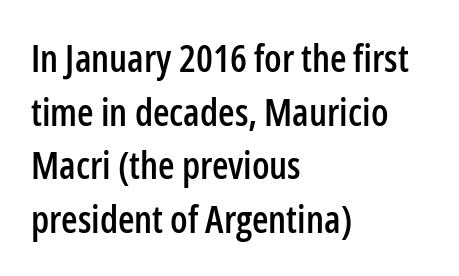
Q: Is the text italic (slanted)? A: No, it is upright.
Q: Is the typeface a serif or a sans-serif typeface? A: Sans-serif.
Q: Is the text underlined? A: No.
Q: How is the paragraph aligned? A: Left-aligned.
Q: Is the spacing between letters normal or unusually wide? A: Normal.
Q: Is the spacing between lines tight, normal or loose? A: Normal.
Q: Width (condensed, normal, or wide)? A: Condensed.
Q: Stroke contrast? A: Low.
Q: x-height? A: Medium.
Q: Monospaced? A: No.
